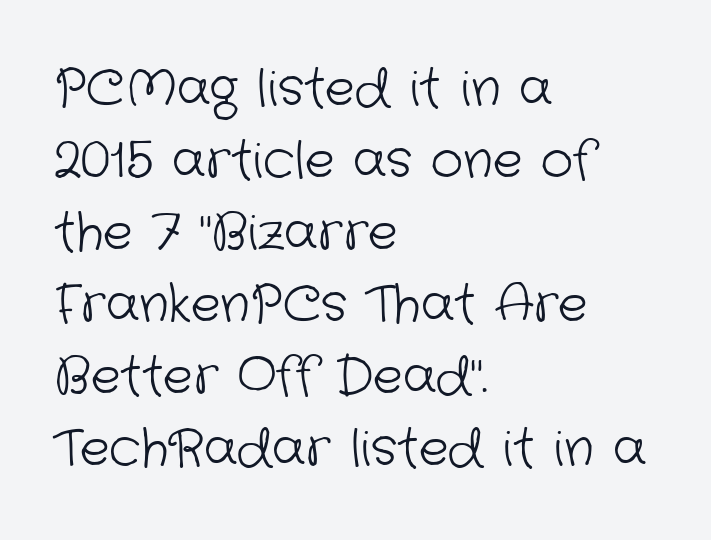
A classic flush-left, rag-right setting is used for this passage. This sample keeps an unexceptional amount of space between lines. Inter-character spacing is left at the font's built-in metrics. Decoration check: the copy has no underline. Does the type have serifs? No, each stem ends abruptly. Here the designer chose a conventional face with non-uniform glyph widths.
